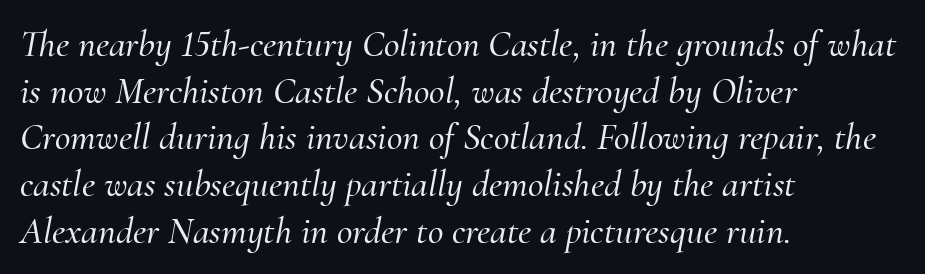
{"serif": "yes", "italic": "yes", "lean": "right", "slant_degrees": 10, "width": "normal", "stroke_contrast": "medium", "x_height": "small", "monospaced": "no", "underline": "no", "align": "left", "line_spacing_ratio": 1.23, "letter_spacing": "normal", "letter_spacing_em": 0.0, "glyph_px": 38}
